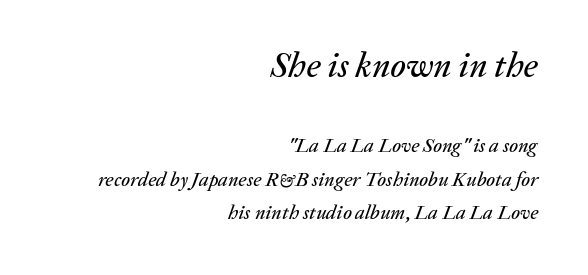
{"italic": "yes", "lean": "right", "slant_degrees": 20, "width": "normal", "stroke_contrast": "low", "x_height": "medium", "monospaced": "no", "underline": "no", "align": "right", "line_spacing": "normal", "line_spacing_ratio": 1.67, "letter_spacing": "normal", "letter_spacing_em": 0.0, "larger_block": "first", "size_ratio": 1.75, "glyph_px": 35}
